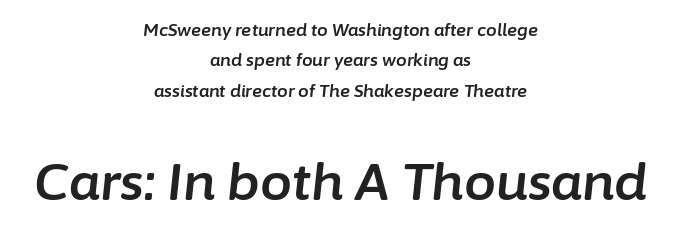
Q: Is the text italic (slanted)? A: Yes, it leans right by about 6 degrees.
Q: Is the text underlined? A: No.
Q: How is the paragraph aligned? A: Centered.
Q: Is the spacing between letters normal or unusually wide? A: Normal.
Q: Which block of text is set in a larger size, the first (top) or the second (bottom)? A: The second (bottom) one.
Q: Width (condensed, normal, or wide)? A: Normal.
Q: Stroke contrast? A: Low.
Q: x-height? A: Medium.
Q: Monospaced? A: No.
